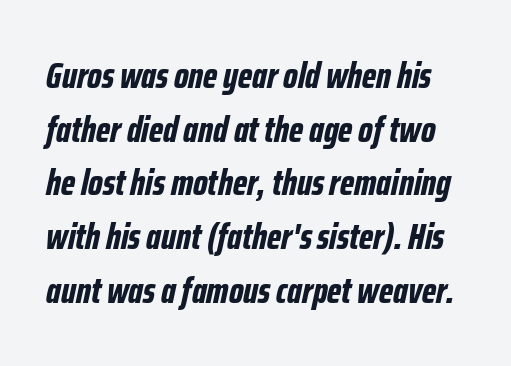
The lettering tilts uniformly, giving the passage an italic look. Evenly set lines give the paragraph a standard silhouette. Look at the stroke-to-counter ratio: heavy, a bold. Compared with typical body copy, the letter spacing here is the same.
